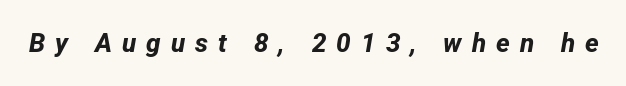
Q: Is the text bold? A: Yes.
Q: Is the text underlined? A: No.
Q: Is the spacing between letters normal or unusually wide? A: Unusually wide.
